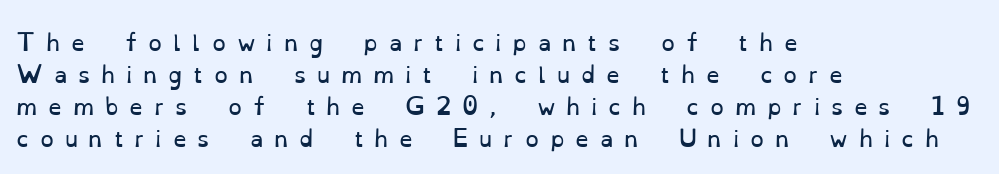
The image shows 22 px text type, upright; set left-aligned, normal line spacing (1.46x), unusually wide letter spacing (+0.49 em), not underlined.
